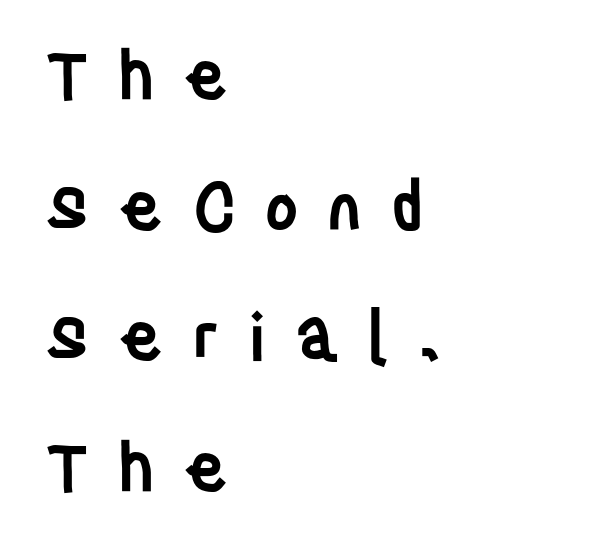
{"serif": "no", "italic": "no", "bold": "semi", "weight": "semibold", "width": "condensed", "stroke_contrast": "low", "x_height": "large", "monospaced": "no", "underline": "no", "align": "left", "line_spacing": "loose", "line_spacing_ratio": 1.98, "letter_spacing": "wide", "letter_spacing_em": 0.43, "glyph_px": 66}
